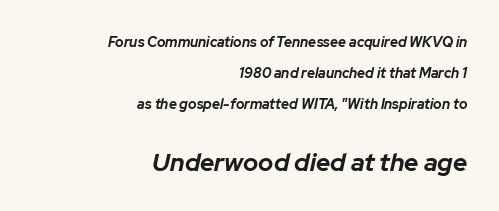
Reading top to bottom, the characters get bigger at the block break. Is the type slanted? Yes — the strokes lean at a clear angle. Each line ends at the same right margin while the left side varies. Successive baselines arrive slowly, with a big drop between each. Students, note that the glyphs here touch the page at normal intervals.
